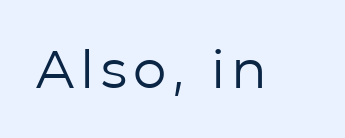
The image shows 53 px regular-weight sans-serif type, upright; set not underlined; low stroke contrast and a medium x-height.
